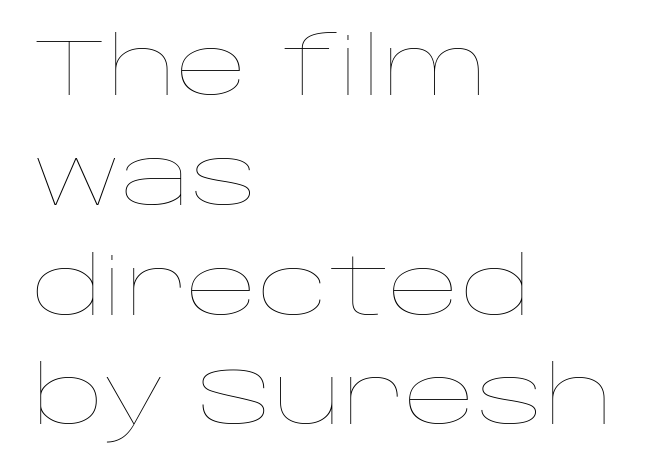
The image shows 79 px thin, wide type, upright; set left-aligned, normal line spacing (1.39x), normal letter spacing, not underlined; low stroke contrast and a large x-height.
